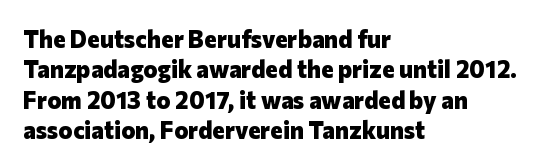
Q: Is the text bold? A: Yes.
Q: Is the text italic (slanted)? A: No, it is upright.
Q: Is the text underlined? A: No.
Q: How is the paragraph aligned? A: Left-aligned.
Q: Is the spacing between letters normal or unusually wide? A: Normal.
Q: Is the spacing between lines tight, normal or loose? A: Normal.
